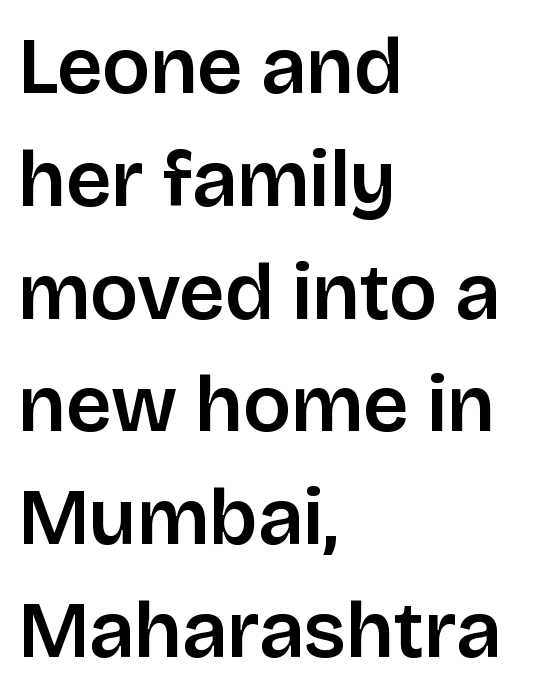
{"serif": "no", "italic": "no", "width": "normal", "stroke_contrast": "low", "x_height": "large", "monospaced": "no", "underline": "no", "align": "left", "line_spacing": "normal", "line_spacing_ratio": 1.41, "letter_spacing": "normal", "letter_spacing_em": 0.0, "glyph_px": 80}
